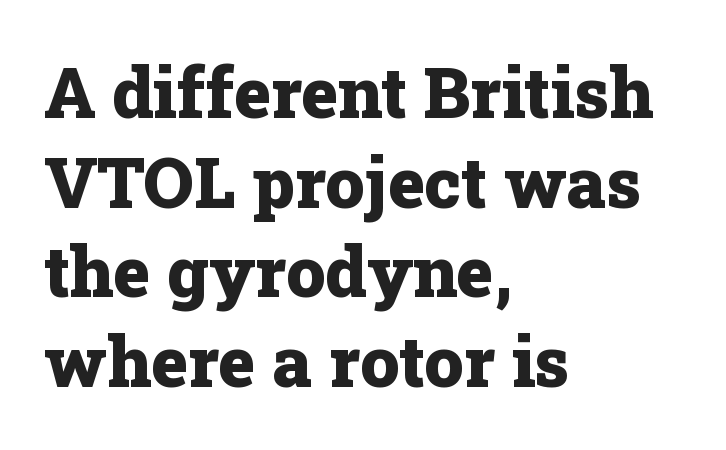
{"serif": "yes", "italic": "no", "bold": "yes", "weight": "heavy", "width": "normal", "stroke_contrast": "low", "x_height": "medium", "monospaced": "no", "underline": "no", "align": "left", "line_spacing": "normal", "line_spacing_ratio": 1.28, "letter_spacing": "normal", "letter_spacing_em": 0.0, "glyph_px": 70}
